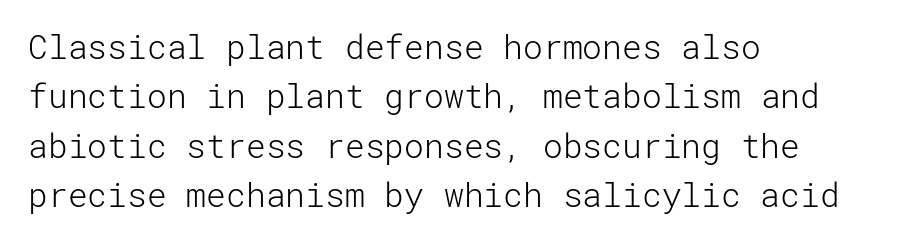
Nobody drew a line under any word here. Regular leading. The tracking reads as untouched default to a designer's eye. Regarding serifs, this sample does without them. This is the regular roman posture of the typeface.
